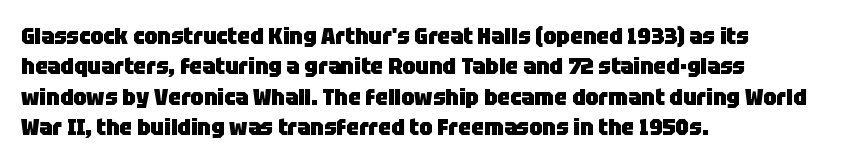
Q: Is the text bold? A: Yes.
Q: Is the text italic (slanted)? A: No, it is upright.
Q: Is the text underlined? A: No.
Q: How is the paragraph aligned? A: Left-aligned.
Q: Is the spacing between letters normal or unusually wide? A: Normal.
Q: Is the spacing between lines tight, normal or loose? A: Normal.
